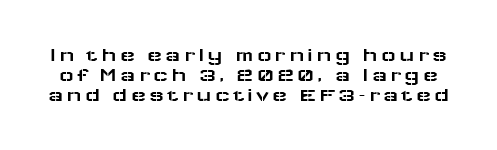
The image shows 20 px text type, upright; set tight line spacing (1.01x), not underlined.
